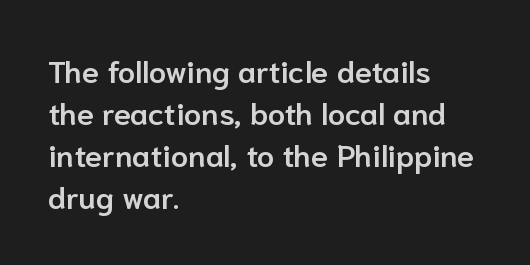
The image shows 31 px semibold sans-serif type, upright; set left-aligned, normal line spacing (1.36x), normal letter spacing, not underlined; low stroke contrast and a medium x-height.
